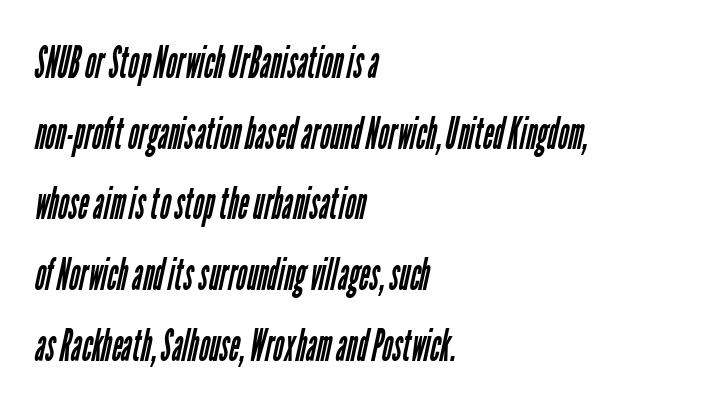
The image shows 45 px regular-weight, condensed sans-serif type; set left-aligned, normal line spacing (1.57x), normal letter spacing, not underlined; low stroke contrast and a medium x-height.
